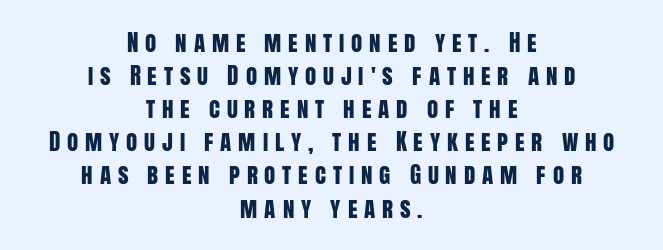
Q: Is the text italic (slanted)? A: No, it is upright.
Q: Is the text underlined? A: No.
Q: How is the paragraph aligned? A: Centered.
Q: Is the spacing between letters normal or unusually wide? A: Unusually wide.
Q: Is the spacing between lines tight, normal or loose? A: Normal.
